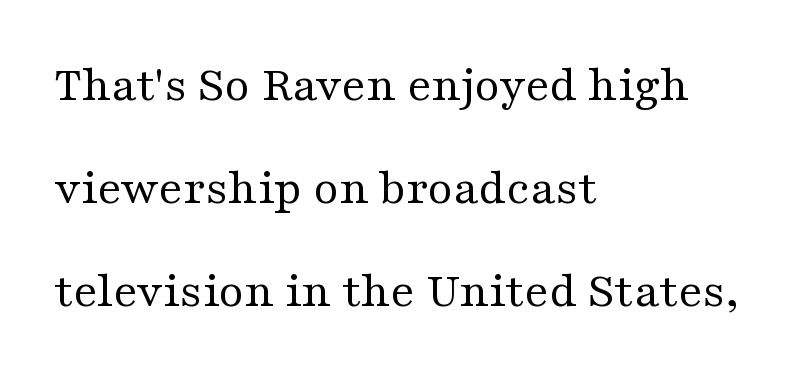
{"serif": "yes", "italic": "no", "bold": "no", "weight": "regular", "width": "wide", "stroke_contrast": "medium", "x_height": "medium", "monospaced": "no", "underline": "no", "align": "left", "line_spacing": "loose", "line_spacing_ratio": 2.02, "letter_spacing": "normal", "letter_spacing_em": 0.0, "glyph_px": 51}
